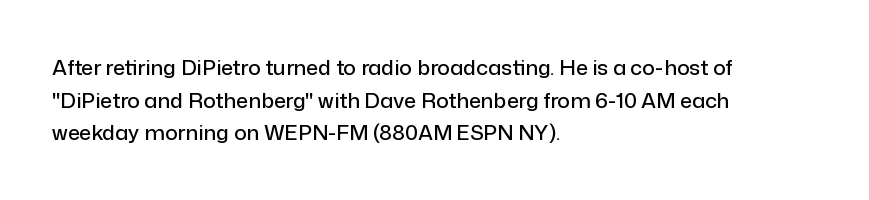
The line-height multiplier appears to be the usual default. Posture: straight, roman, zero tilt. This sample uses plain, unmodified letter spacing. No word sits above an underline.
